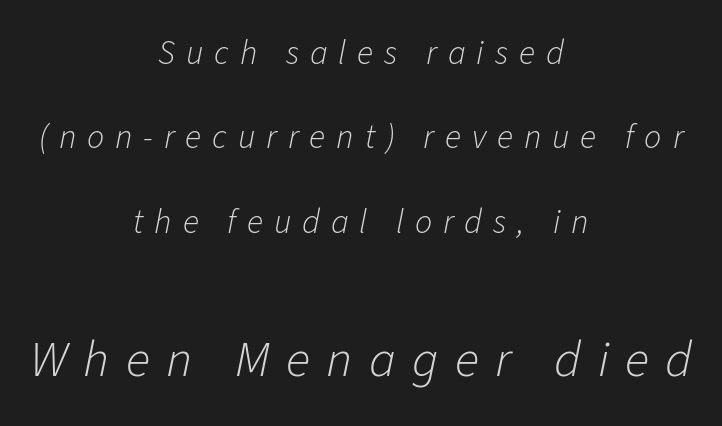
Q: Is the text bold? A: No.
Q: Is the text italic (slanted)? A: Yes, it leans right by about 11 degrees.
Q: Is the text underlined? A: No.
Q: How is the paragraph aligned? A: Centered.
Q: Is the spacing between letters normal or unusually wide? A: Unusually wide.
Q: Is the spacing between lines tight, normal or loose? A: Loose.
Q: Which block of text is set in a larger size, the first (top) or the second (bottom)? A: The second (bottom) one.
Q: Width (condensed, normal, or wide)? A: Normal.
Q: Stroke contrast? A: Low.
Q: x-height? A: Medium.
Q: Monospaced? A: No.
